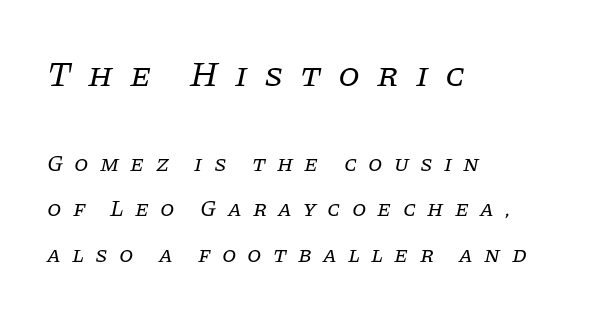
The image shows 35 px regular-weight serif type, italic (leaning right); set left-aligned, loose line spacing (1.99x), unusually wide letter spacing (+0.48 em), not underlined; the first (top) block is 1.52x larger; low stroke contrast and a large x-height.
